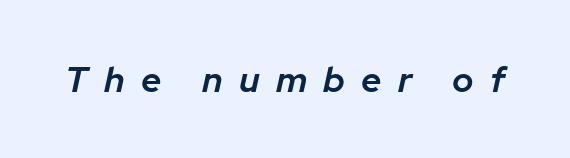
The letterforms stand isolated, each surrounded by extra space. Glance below the letters and you will spot only blank space. You could not count columns in this text — the font is proportionally spaced. When letters slant like this, we call the style italic. Stems and bowls a touch heavier than normal — semibold.
